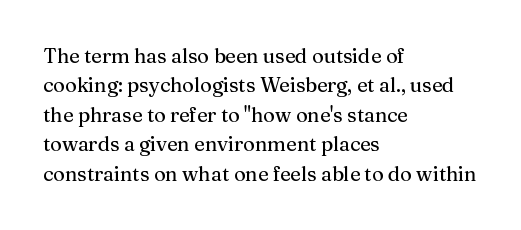
The image shows 20 px text type, upright; set left-aligned, normal line spacing (1.47x), normal letter spacing, not underlined.
